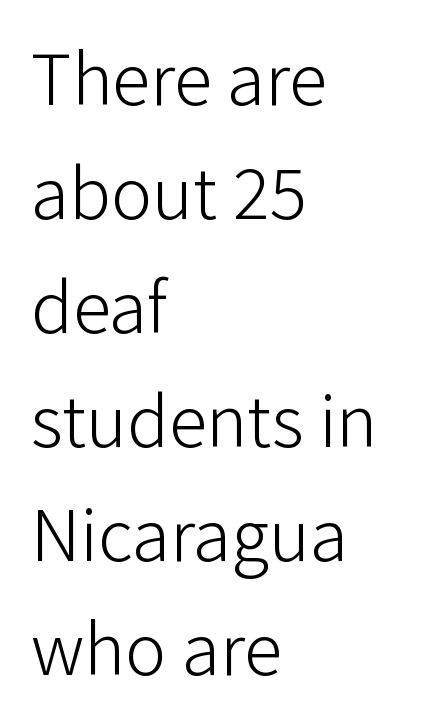
{"serif": "no", "italic": "no", "bold": "no", "weight": "light", "width": "normal", "stroke_contrast": "low", "x_height": "medium", "monospaced": "no", "underline": "no", "align": "left", "line_spacing": "normal", "line_spacing_ratio": 1.48, "letter_spacing": "normal", "letter_spacing_em": 0.0, "glyph_px": 77}
